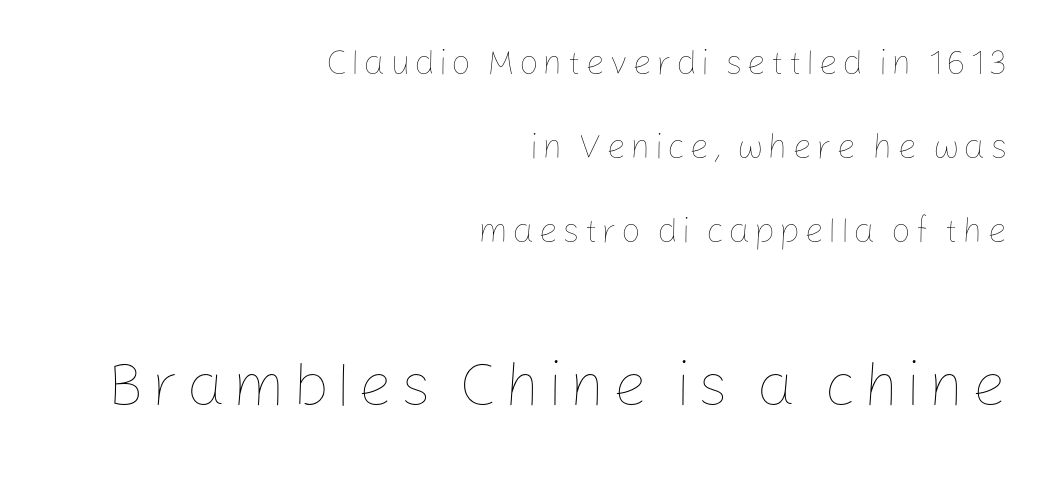
{"italic": "no", "bold": "no", "weight": "thin", "width": "normal", "stroke_contrast": "low", "x_height": "medium", "monospaced": "no", "underline": "no", "align": "right", "line_spacing": "loose", "line_spacing_ratio": 2.4, "larger_block": "second", "size_ratio": 1.77, "glyph_px": 62}
